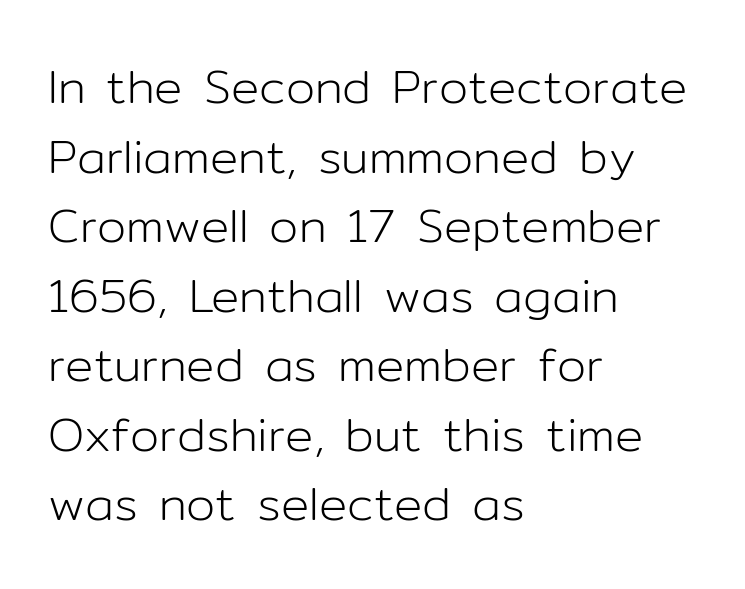
{"serif": "no", "italic": "no", "bold": "no", "weight": "light", "width": "normal", "stroke_contrast": "low", "x_height": "medium", "monospaced": "no", "underline": "no", "align": "left", "line_spacing": "normal", "line_spacing_ratio": 1.48, "letter_spacing": "normal", "letter_spacing_em": 0.0, "glyph_px": 47}
